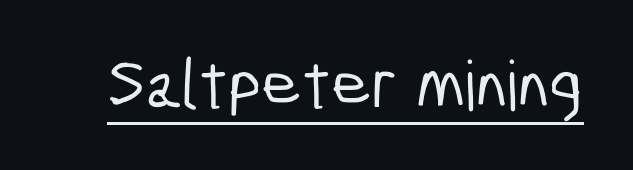
Proportional: the letters do not fall into vertical columns. Note: no serifs on the glyphs. Notice how a bar underscores the lettering throughout. Tracking here is standard; glyphs follow each other at the usual distance.
